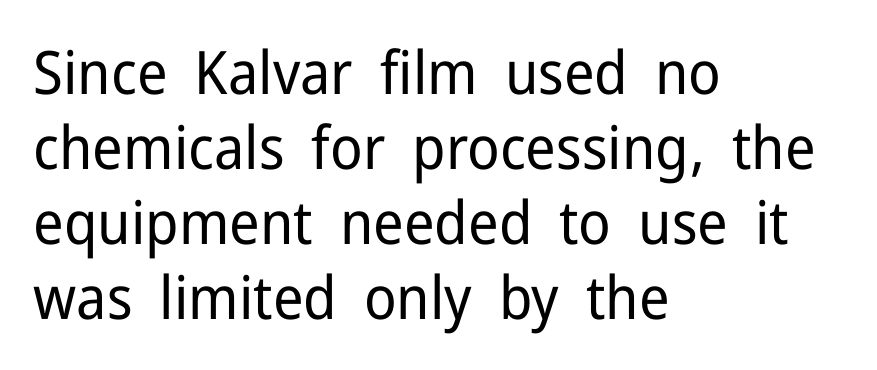
{"serif": "no", "italic": "no", "bold": "no", "weight": "regular", "width": "normal", "stroke_contrast": "low", "x_height": "medium", "monospaced": "no", "underline": "no", "align": "left", "line_spacing": "normal", "line_spacing_ratio": 1.25, "letter_spacing": "normal", "letter_spacing_em": 0.0, "glyph_px": 60}
